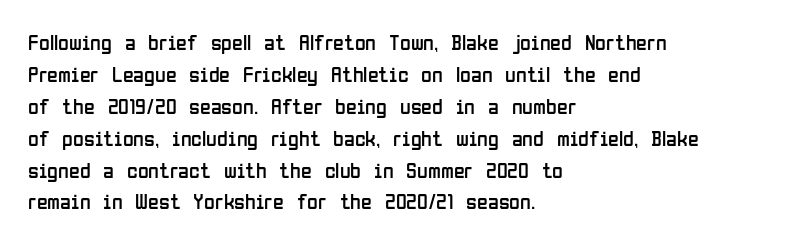
This sample uses an upright cut, with every glyph sitting square on the baseline. Check the space under the baseline: it is left empty. These lines are set flush left with a ragged right edge. Weight: not bold — regular or lighter.
